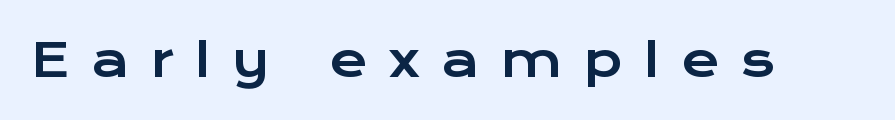
The image shows 46 px wide sans-serif type, upright; set unusually wide letter spacing (+0.47 em), not underlined; low stroke contrast and a medium x-height.
